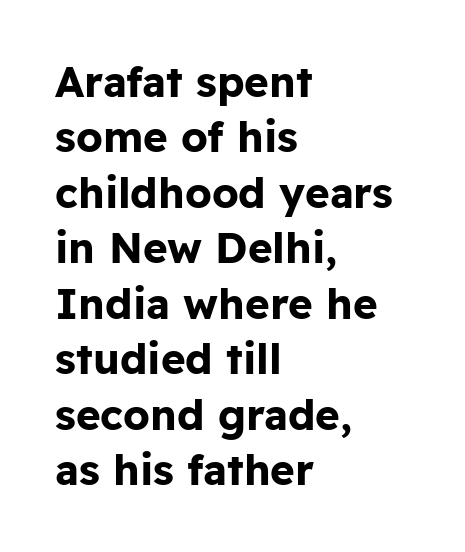
Q: Is the text bold? A: Yes.
Q: Is the text italic (slanted)? A: No, it is upright.
Q: Is the typeface a serif or a sans-serif typeface? A: Sans-serif.
Q: Is the text underlined? A: No.
Q: How is the paragraph aligned? A: Left-aligned.
Q: Is the spacing between letters normal or unusually wide? A: Normal.
Q: Is the spacing between lines tight, normal or loose? A: Normal.
Q: Width (condensed, normal, or wide)? A: Normal.
Q: Stroke contrast? A: Low.
Q: x-height? A: Medium.
Q: Monospaced? A: No.
